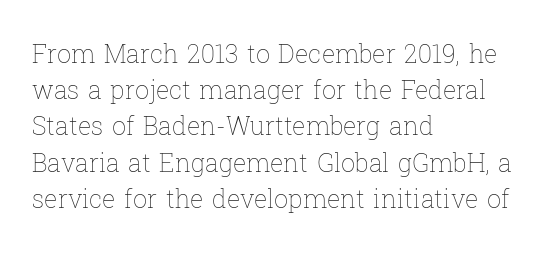
The image shows 25 px text type, upright; set left-aligned, normal line spacing (1.45x), normal letter spacing, not underlined.
